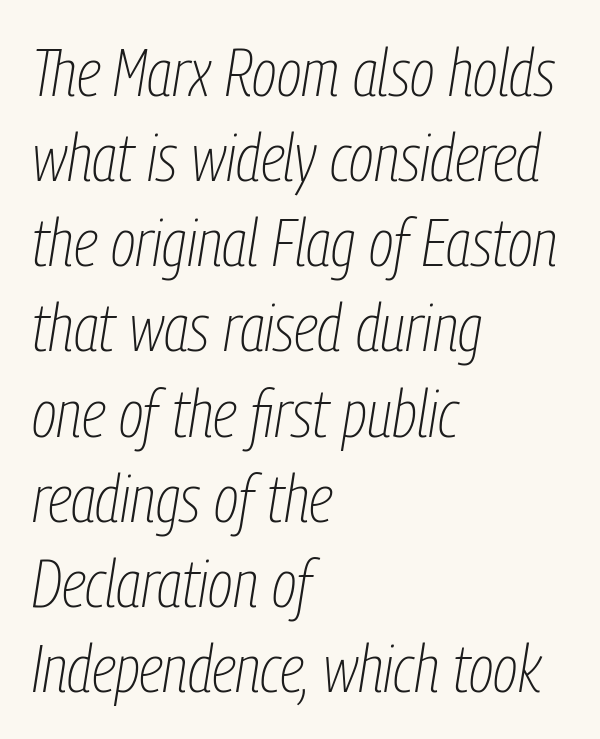
Q: Is the text bold? A: No.
Q: Is the text italic (slanted)? A: Yes, it leans right by about 9 degrees.
Q: Is the text underlined? A: No.
Q: How is the paragraph aligned? A: Left-aligned.
Q: Is the spacing between letters normal or unusually wide? A: Normal.
Q: Is the spacing between lines tight, normal or loose? A: Normal.
Q: Width (condensed, normal, or wide)? A: Condensed.
Q: Stroke contrast? A: Low.
Q: x-height? A: Medium.
Q: Monospaced? A: No.
